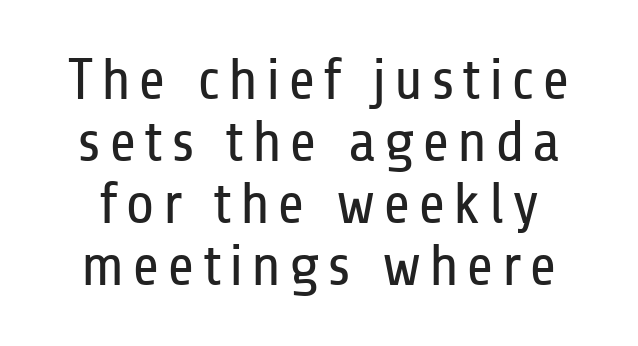
Q: Is the text bold? A: No.
Q: Is the text italic (slanted)? A: No, it is upright.
Q: Is the typeface a serif or a sans-serif typeface? A: Sans-serif.
Q: Is the text underlined? A: No.
Q: Is the spacing between lines tight, normal or loose? A: Tight.
Q: Width (condensed, normal, or wide)? A: Condensed.
Q: Stroke contrast? A: Low.
Q: x-height? A: Medium.
Q: Monospaced? A: No.
